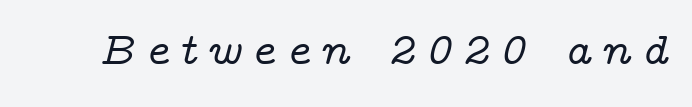
The image shows 45 px wide serif type, italic (leaning right); set unusually wide letter spacing (+0.21 em), not underlined; low stroke contrast and a medium x-height.
